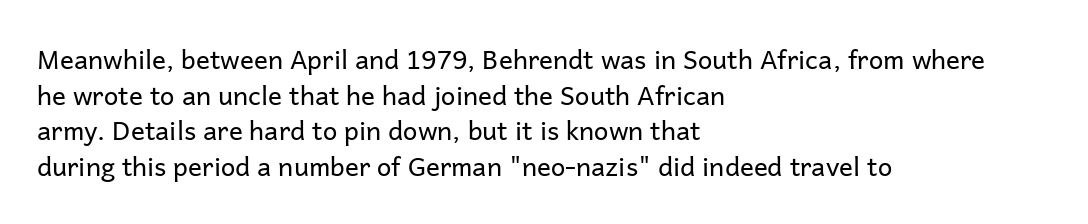
{"italic": "no", "bold": "no", "underline": "no", "align": "left", "line_spacing": "normal", "line_spacing_ratio": 1.37, "letter_spacing": "normal", "letter_spacing_em": 0.0, "glyph_px": 26}
